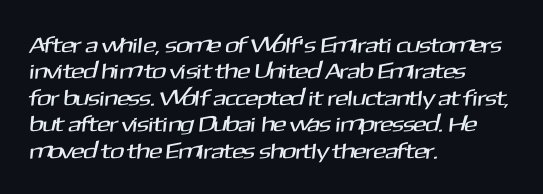
{"underline": "no", "align": "left", "line_spacing_ratio": 1.2, "letter_spacing": "normal", "letter_spacing_em": 0.0, "glyph_px": 22}
